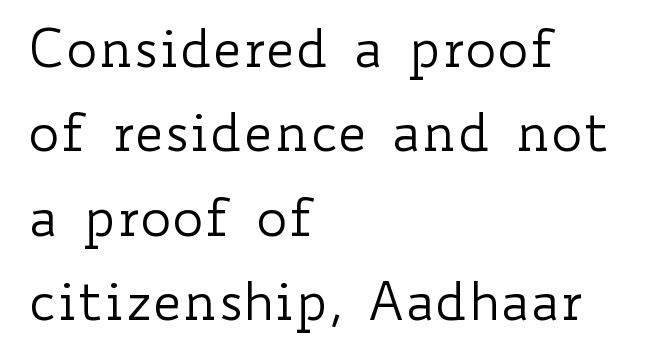
Reading down the column, the eye jumps a familiar distance to each next line. The letters advance in unequal steps, a hallmark of proportional type. Weight: in the light-to-regular range. The letters sit at their default tracking, neither squeezed nor spread.
